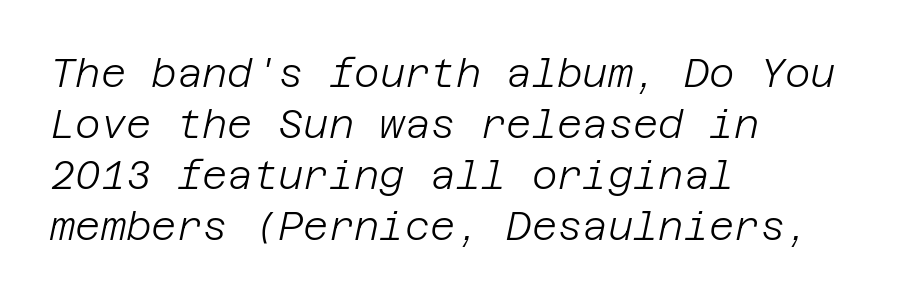
Ink coverage per letter is moderate at most. Quick note: interline space is typical. The rendering anchors every line to the left-hand side. The glyphs are unaccompanied by any horizontal stroke below them. Tracking here is standard; glyphs follow each other at the usual distance.
